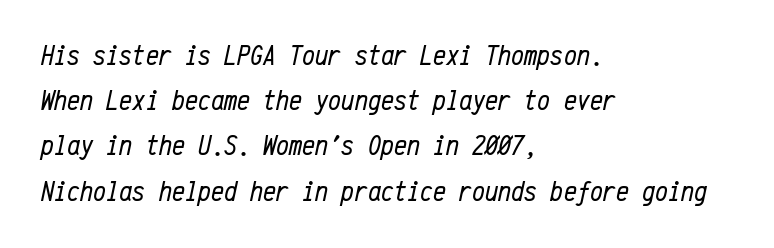
The image shows 29 px regular-weight, condensed type, italic (leaning right), monospaced; set left-aligned, normal line spacing (1.56x), normal letter spacing, not underlined; low stroke contrast and a medium x-height.
